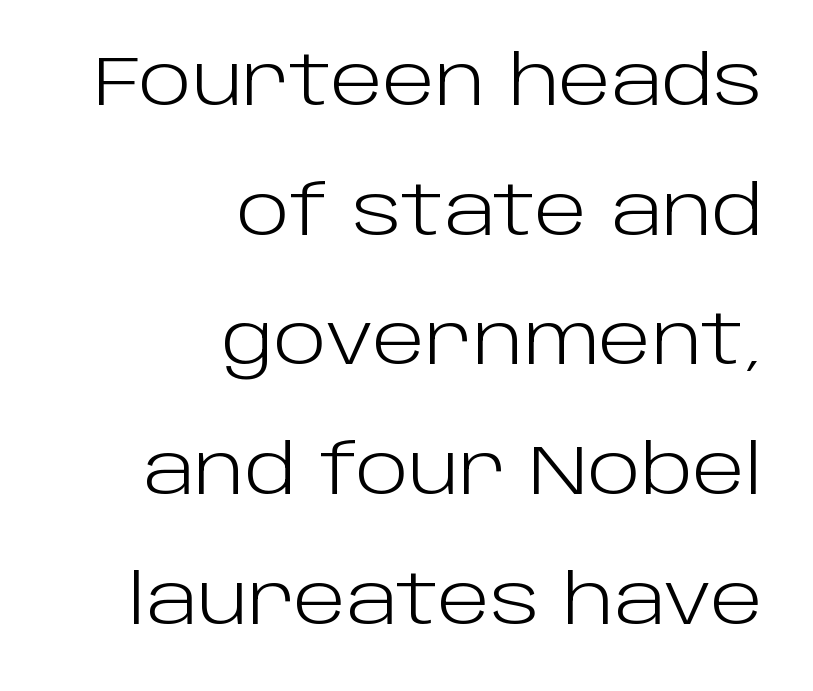
Spacing between characters is what you'd get straight out of the box. Stroke thickness stays within the range of a standard reading face or lighter. The string is rendered with underlining switched off. Examine the stroke ends and you'll find no serifs.
